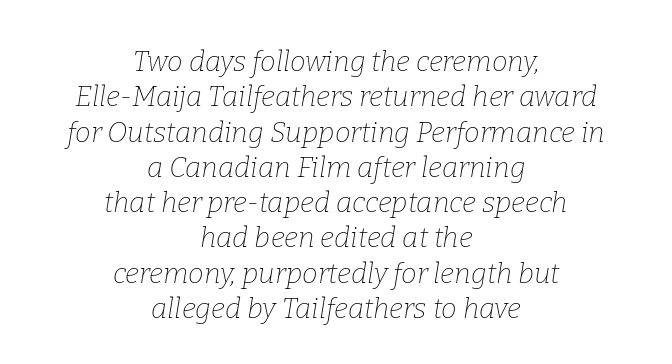
Q: Is the text bold? A: No.
Q: Is the text italic (slanted)? A: Yes, it leans right by about 9 degrees.
Q: Is the typeface a serif or a sans-serif typeface? A: Serif.
Q: Is the text underlined? A: No.
Q: How is the paragraph aligned? A: Centered.
Q: Is the spacing between letters normal or unusually wide? A: Normal.
Q: Is the spacing between lines tight, normal or loose? A: Normal.
Q: Width (condensed, normal, or wide)? A: Normal.
Q: Stroke contrast? A: Low.
Q: x-height? A: Medium.
Q: Monospaced? A: No.
